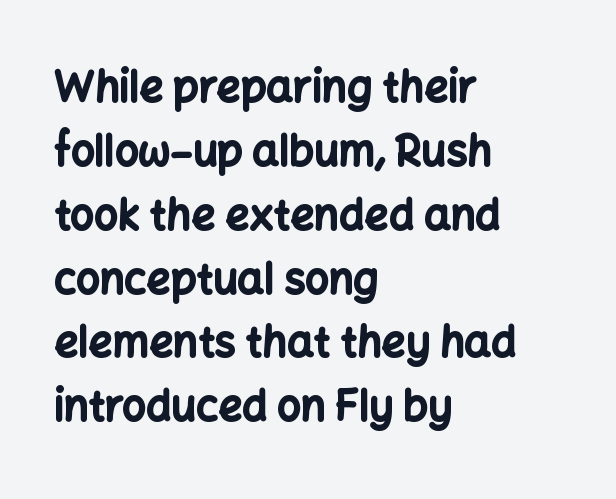
{"serif": "no", "italic": "no", "bold": "yes", "weight": "bold", "width": "normal", "stroke_contrast": "low", "x_height": "medium", "monospaced": "no", "underline": "no", "align": "left", "line_spacing": "normal", "line_spacing_ratio": 1.52, "letter_spacing": "normal", "letter_spacing_em": 0.0, "glyph_px": 42}
